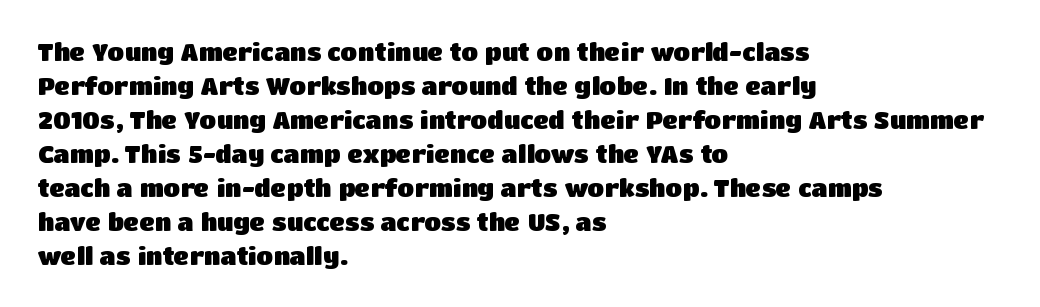
The image shows 24 px bold type, upright; set left-aligned, normal line spacing (1.42x), normal letter spacing, not underlined.
